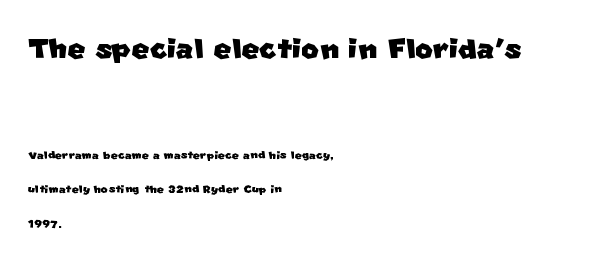
The letterforms sit shoulder to shoulder at normal distance. Whoever set this made the first block the dominant, larger element. Letters rest on an invisible, unmarked baseline. This is sans-serif lettering, the kind often seen on screens and signage. Character widths vary here, with narrow letters taking less room than wide ones.
